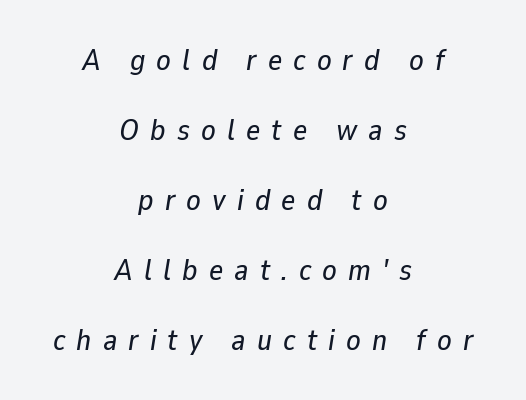
Q: Is the text italic (slanted)? A: Yes, it leans right by about 9 degrees.
Q: Is the text underlined? A: No.
Q: How is the paragraph aligned? A: Centered.
Q: Is the spacing between letters normal or unusually wide? A: Unusually wide.
Q: Is the spacing between lines tight, normal or loose? A: Loose.
Q: Width (condensed, normal, or wide)? A: Normal.
Q: Stroke contrast? A: Low.
Q: x-height? A: Medium.
Q: Monospaced? A: No.
